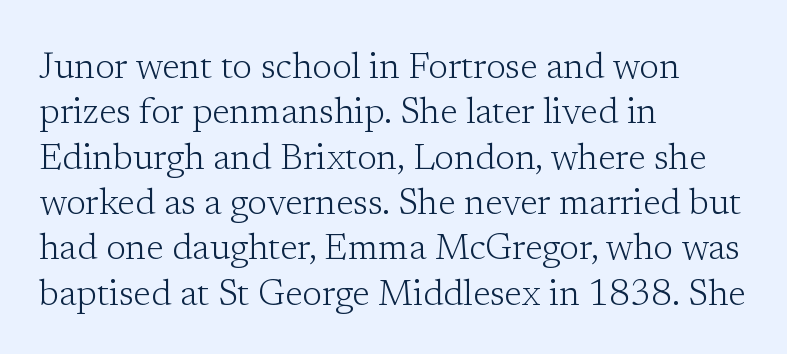
Looks like regular typesetting: each glyph gets only the width it needs. Unbolded letterforms with no extra heft. Letterform terminals end in serifs throughout the passage. A clean baseline with only descenders dipping below it.
